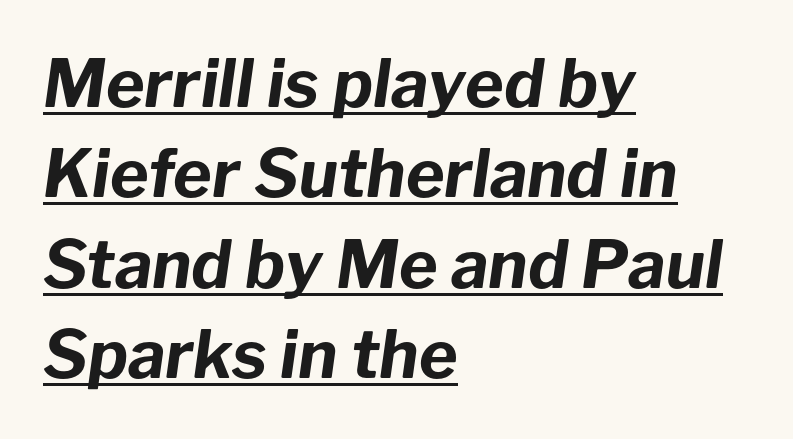
{"italic": "yes", "lean": "right", "slant_degrees": 8, "bold": "yes", "weight": "bold", "width": "normal", "stroke_contrast": "low", "x_height": "medium", "monospaced": "no", "underline": "yes", "align": "left", "line_spacing": "normal", "line_spacing_ratio": 1.37, "letter_spacing": "normal", "letter_spacing_em": 0.0, "glyph_px": 66}
